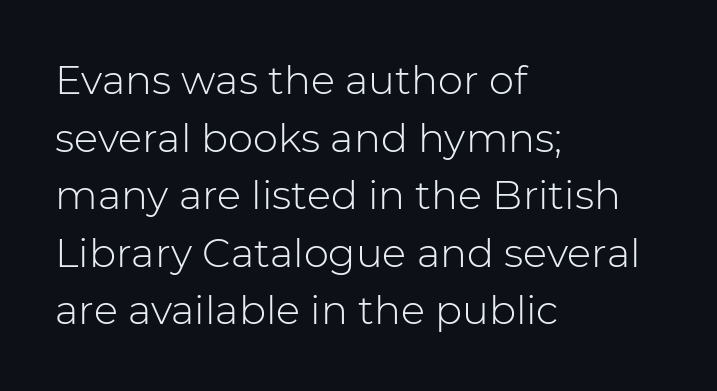
{"serif": "no", "italic": "no", "bold": "no", "weight": "light", "width": "normal", "stroke_contrast": "low", "x_height": "medium", "monospaced": "no", "underline": "no", "align": "left", "line_spacing": "normal", "line_spacing_ratio": 1.44, "letter_spacing": "normal", "letter_spacing_em": 0.0, "glyph_px": 40}
